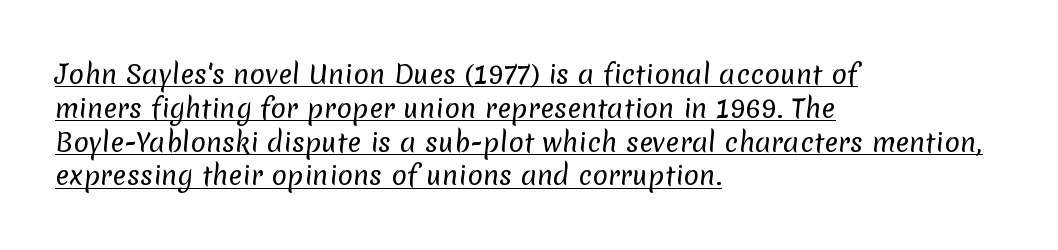
Words appear dense and cohesive because spacing is normal. The passage shown stacks its lines at a standard gap. The typesetter has applied underlining to the passage shown. Visually the block forms a straight wall on the left and a jagged coastline on the right.
